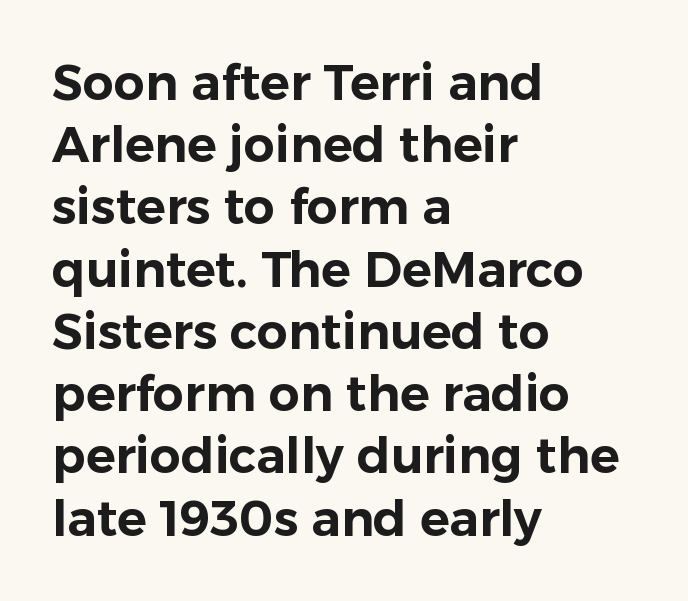
The image shows 49 px sans-serif type, upright; set left-aligned, normal line spacing (1.27x), normal letter spacing, not underlined; low stroke contrast and a medium x-height.
